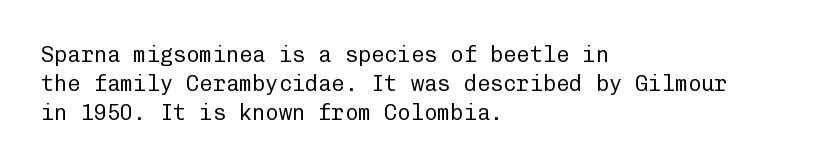
Q: Is the text bold? A: No.
Q: Is the text italic (slanted)? A: No, it is upright.
Q: Is the text underlined? A: No.
Q: How is the paragraph aligned? A: Left-aligned.
Q: Is the spacing between letters normal or unusually wide? A: Normal.
Q: Is the spacing between lines tight, normal or loose? A: Normal.
